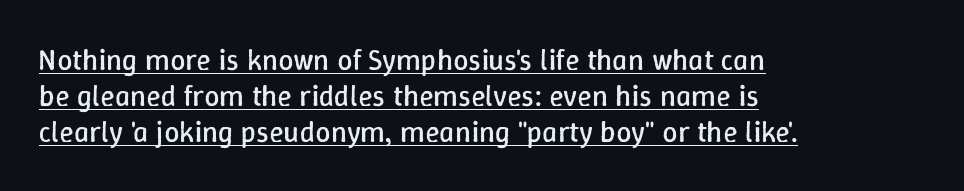
Teacher's note: observe the even left margin — that is flush-left alignment. Each letter keeps its own natural width here, so spacing adapts to shape. This rendering features underlined lettering. The type sits square on the baseline with zero lean. Inter-character spacing is left at the font's built-in metrics.
